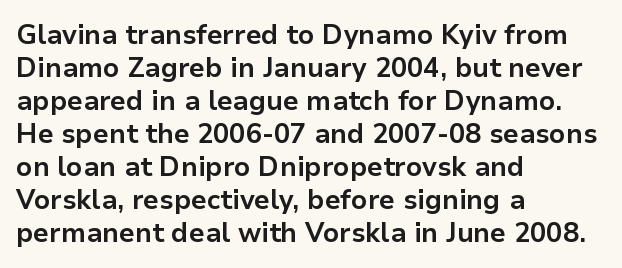
{"italic": "no", "bold": "yes", "underline": "no", "align": "left", "line_spacing_ratio": 1.22, "letter_spacing": "normal", "letter_spacing_em": 0.0, "glyph_px": 27}
